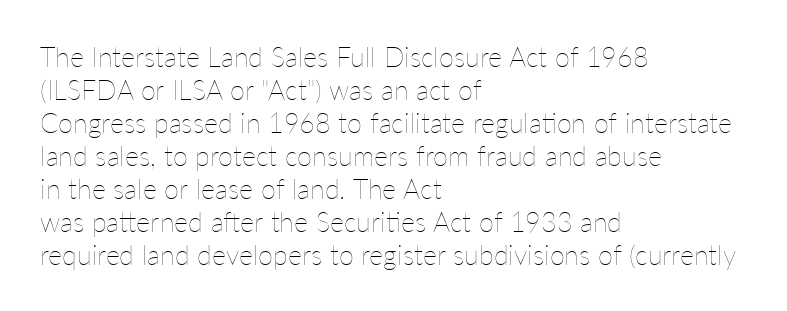
The type sits square on the baseline with zero lean. All the whitespace from short lines collects on the right. Students, note that the glyphs here touch the page at normal intervals. Weight class: somewhere from thin through regular. The foot of each line stays bare and open.
